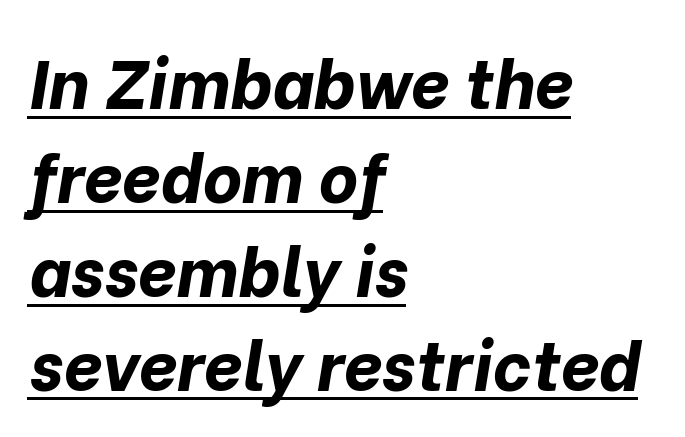
Q: Is the text bold? A: Yes.
Q: Is the text italic (slanted)? A: Yes, it leans right by about 10 degrees.
Q: Is the text underlined? A: Yes.
Q: How is the paragraph aligned? A: Left-aligned.
Q: Is the spacing between letters normal or unusually wide? A: Normal.
Q: Is the spacing between lines tight, normal or loose? A: Normal.
Q: Width (condensed, normal, or wide)? A: Normal.
Q: Stroke contrast? A: Low.
Q: x-height? A: Medium.
Q: Monospaced? A: No.
